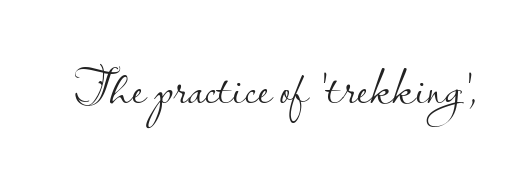
Glyph-to-glyph distance matches everyday printed text. Plain, unruled lines of type. Examine the stroke ends and you'll find no serifs.
